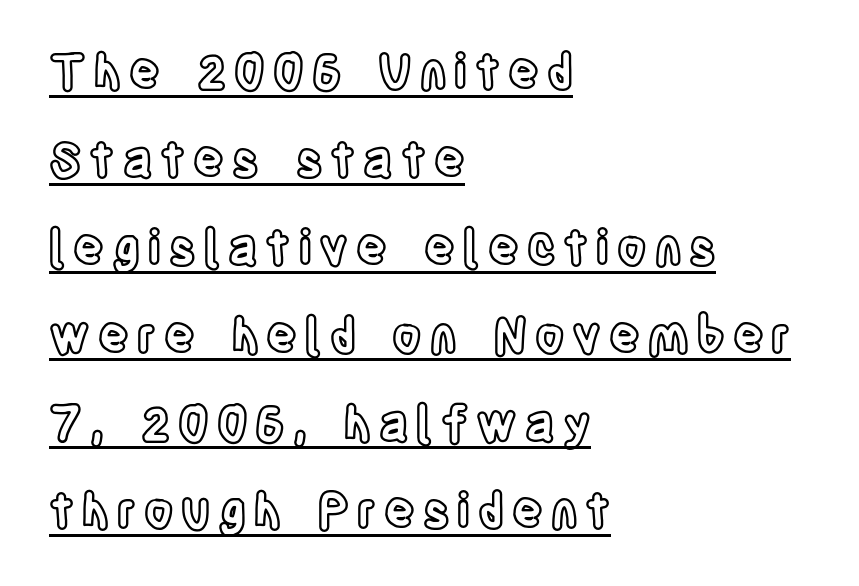
{"italic": "no", "width": "condensed", "x_height": "large", "monospaced": "no", "underline": "yes", "align": "left", "line_spacing_ratio": 1.87, "glyph_px": 47}
